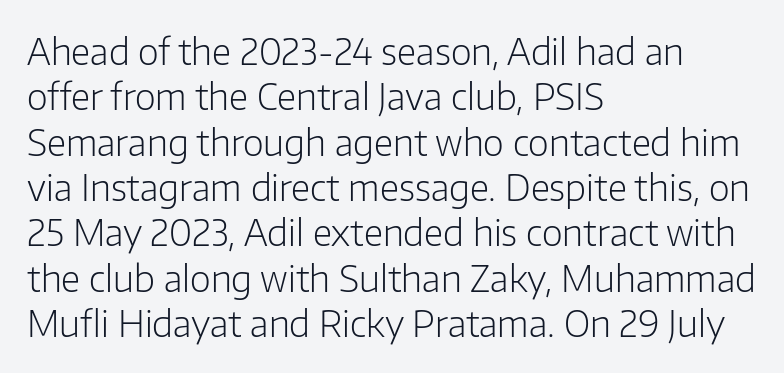
{"serif": "no", "italic": "no", "bold": "no", "weight": "light", "width": "normal", "stroke_contrast": "low", "x_height": "medium", "monospaced": "no", "underline": "no", "align": "left", "line_spacing": "normal", "line_spacing_ratio": 1.26, "letter_spacing": "normal", "letter_spacing_em": 0.0, "glyph_px": 36}
